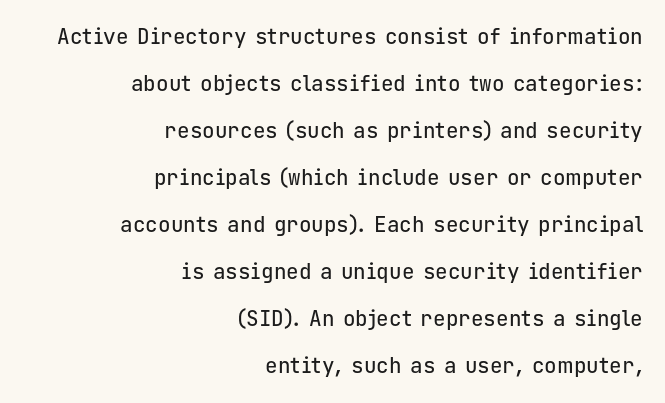
The image shows 21 px text type, upright; set right-aligned, loose line spacing (2.24x), normal letter spacing, not underlined.
